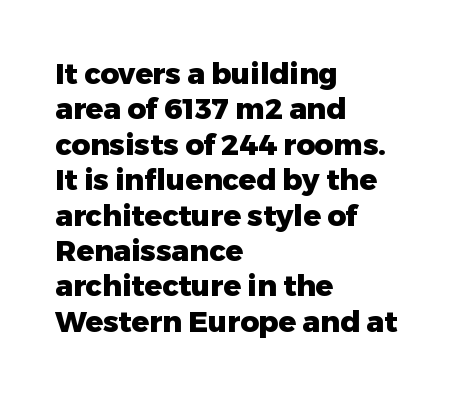
Q: Is the text bold? A: Yes.
Q: Is the text italic (slanted)? A: No, it is upright.
Q: Is the typeface a serif or a sans-serif typeface? A: Sans-serif.
Q: Is the text underlined? A: No.
Q: How is the paragraph aligned? A: Left-aligned.
Q: Is the spacing between letters normal or unusually wide? A: Normal.
Q: Width (condensed, normal, or wide)? A: Normal.
Q: Stroke contrast? A: Low.
Q: x-height? A: Medium.
Q: Monospaced? A: No.
